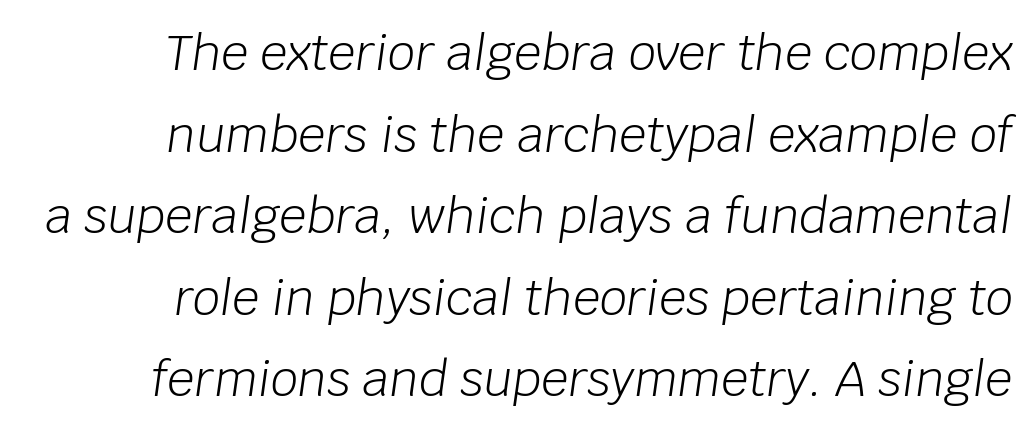
Q: Is the text bold? A: No.
Q: Is the text italic (slanted)? A: Yes, it leans right by about 8 degrees.
Q: Is the text underlined? A: No.
Q: Is the spacing between letters normal or unusually wide? A: Normal.
Q: Is the spacing between lines tight, normal or loose? A: Normal.
Q: Width (condensed, normal, or wide)? A: Normal.
Q: Stroke contrast? A: Low.
Q: x-height? A: Large.
Q: Monospaced? A: No.
